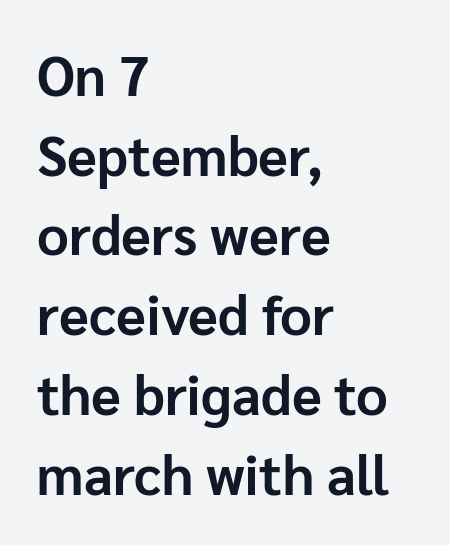
The image shows 55 px bold sans-serif type, upright; set left-aligned, normal line spacing (1.45x), normal letter spacing, not underlined; low stroke contrast and a medium x-height.
